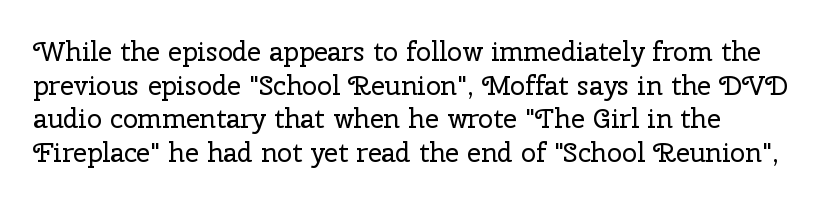
The face looks like a standard text weight, possibly lighter. Designer's note — italics off, roman on. This sample keeps an unexceptional amount of space between lines. Descenders hang freely into open space. Does extra space separate the letters? No, they use regular spacing.
